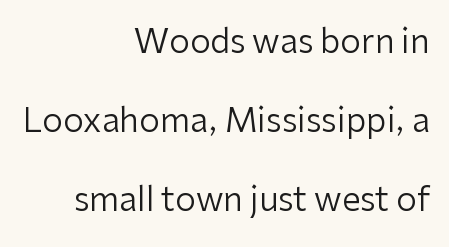
{"serif": "no", "italic": "no", "bold": "no", "weight": "regular", "width": "normal", "stroke_contrast": "low", "x_height": "medium", "monospaced": "no", "underline": "no", "align": "right", "line_spacing": "loose", "line_spacing_ratio": 2.4, "letter_spacing": "normal", "letter_spacing_em": 0.0, "glyph_px": 33}
